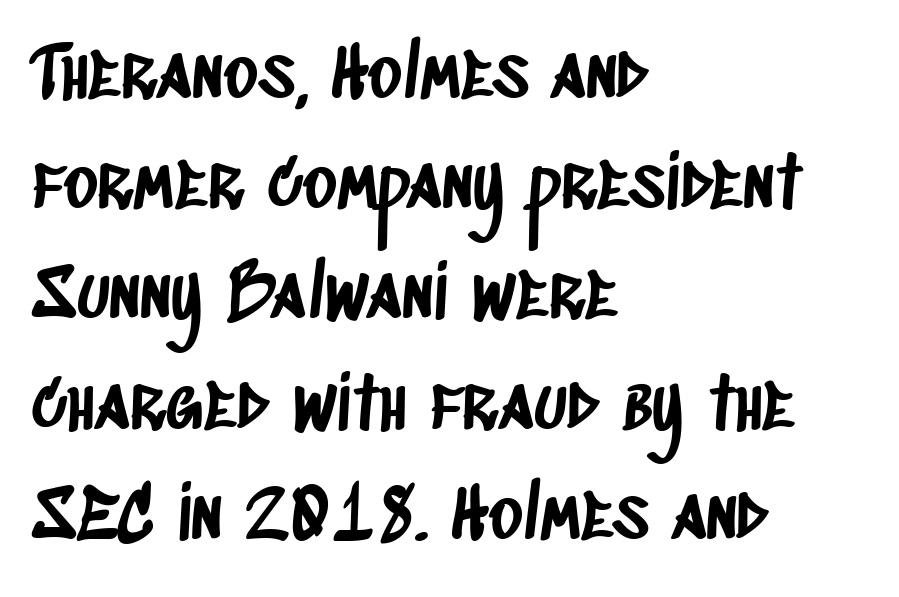
The image shows 73 px condensed sans-serif type; set left-aligned, normal line spacing (1.51x), normal letter spacing, not underlined; low stroke contrast and a large x-height.
